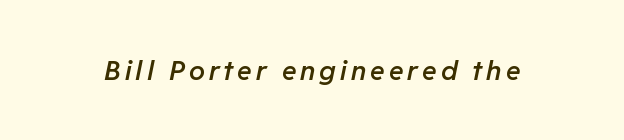
Just letters on the line, the space beneath them empty. The specimen reads as italic at a glance. Emphasis by weight is partial: semibold.
